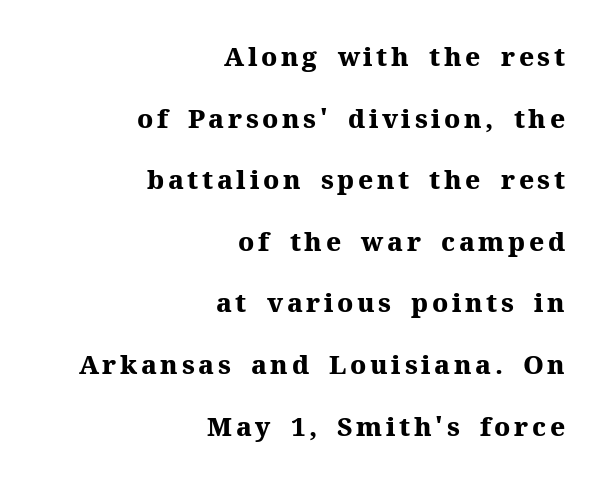
Q: Is the text bold? A: Yes.
Q: Is the text italic (slanted)? A: No, it is upright.
Q: Is the text underlined? A: No.
Q: How is the paragraph aligned? A: Right-aligned.
Q: Is the spacing between lines tight, normal or loose? A: Loose.
